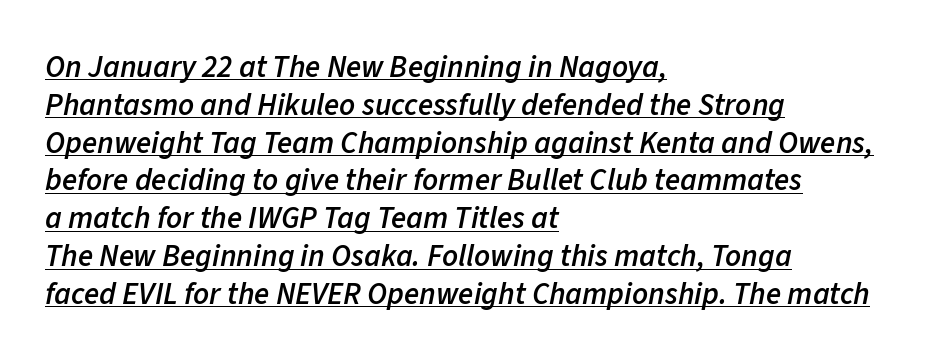
The image shows 31 px semibold type, italic (leaning right); set left-aligned, line spacing 1.22x, normal letter spacing, underlined; low stroke contrast and a medium x-height.
